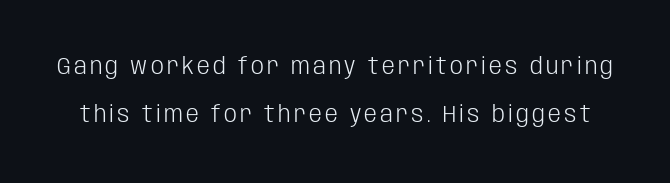
The image shows 23 px text type, upright; set loose line spacing (2.08x), not underlined.
